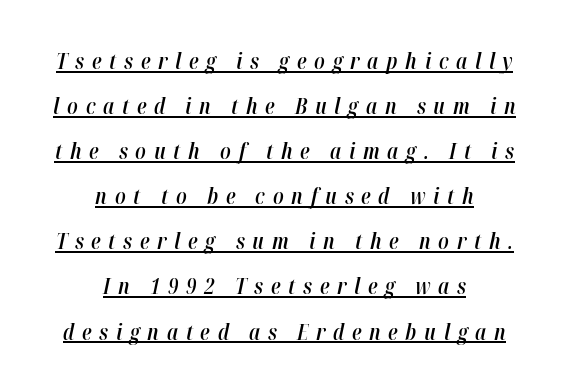
The image shows 22 px text type, italic (leaning right); set centered, loose line spacing (2.05x), unusually wide letter spacing (+0.35 em), underlined.
